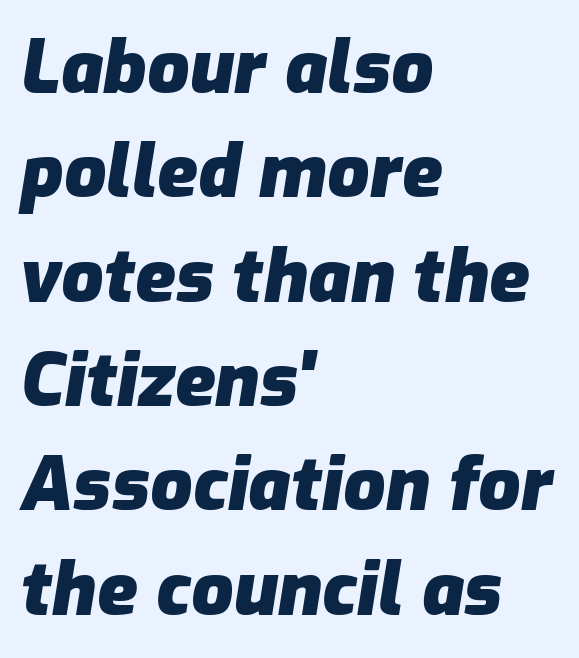
The image shows 74 px heavy type, italic (leaning right); set left-aligned, normal line spacing (1.41x), normal letter spacing, not underlined; low stroke contrast and a medium x-height.
